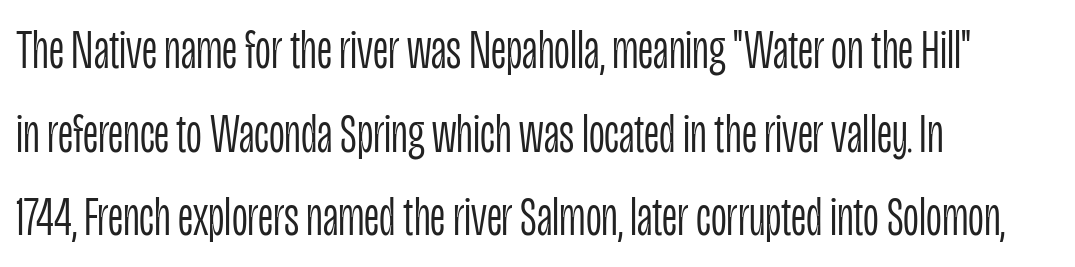
The image shows 55 px light, condensed sans-serif type, upright; set left-aligned, normal line spacing (1.52x), normal letter spacing, not underlined; low stroke contrast and a large x-height.
